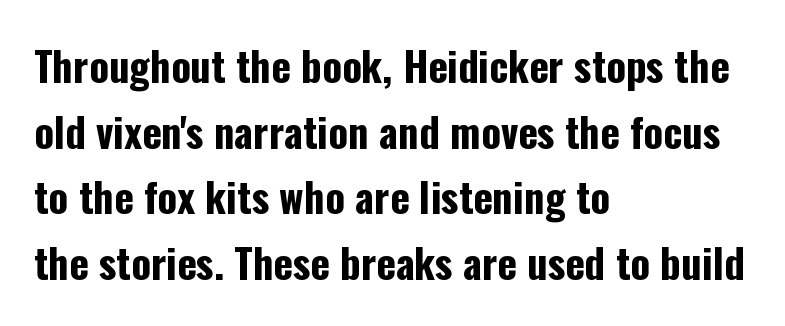
The line-height multiplier appears to be the usual default. Weight: bold. The tracking reads as untouched default to a designer's eye. Is this a sans? Yes — the strokes have no serifs. A roman cut, with each character standing at attention. Compared with a centered layout, this one pins lines to the left instead.
